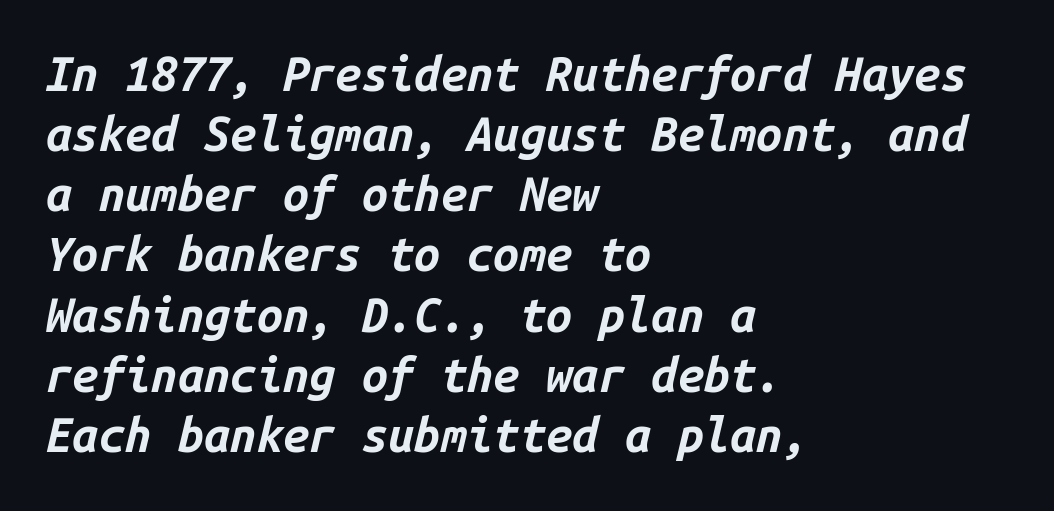
The image shows 47 px bold type, italic (leaning right), monospaced; set left-aligned, normal line spacing (1.28x), normal letter spacing, not underlined; low stroke contrast and a medium x-height.
